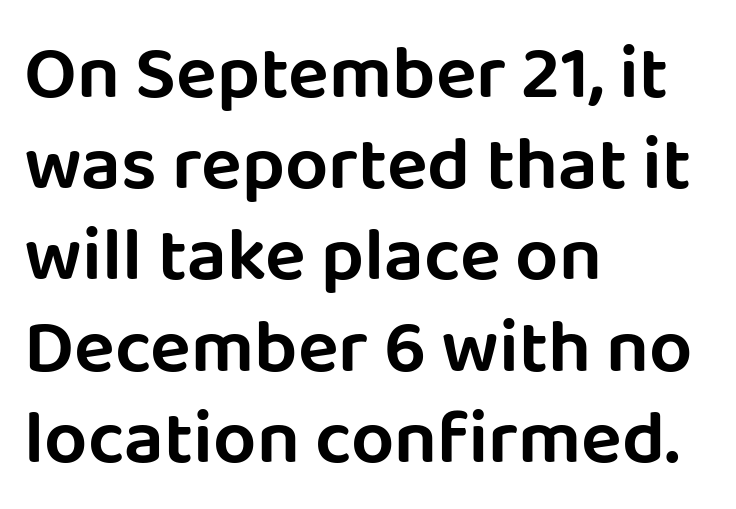
The image shows 76 px sans-serif type, upright; set left-aligned, line spacing 1.2x, normal letter spacing, not underlined; low stroke contrast and a large x-height.
